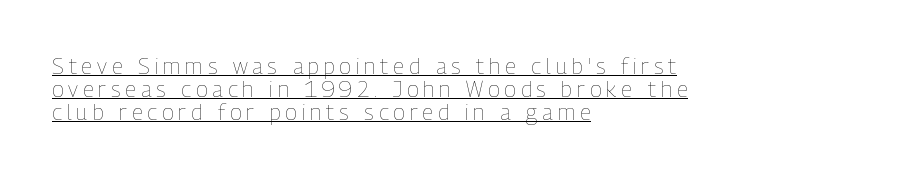
The image shows 22 px text type, upright; set left-aligned, tight line spacing (1.05x), unusually wide letter spacing (+0.22 em), underlined.
